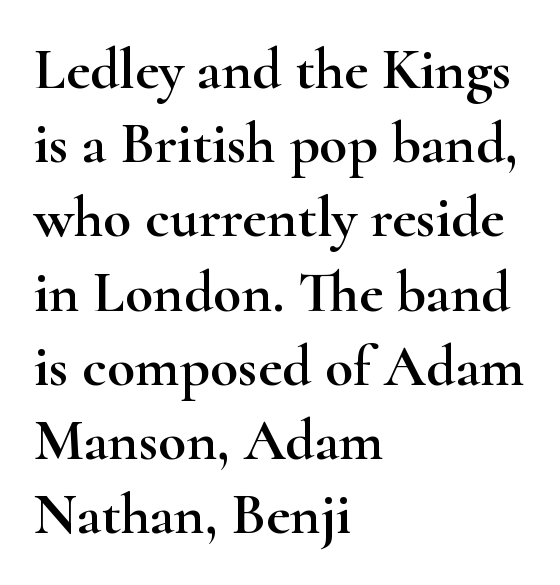
The image shows 58 px wide serif type, upright; set left-aligned, normal line spacing (1.28x), normal letter spacing, not underlined; high stroke contrast and a small x-height.
